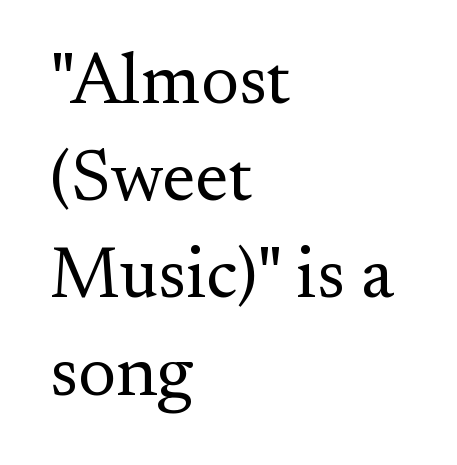
{"serif": "yes", "italic": "no", "bold": "no", "weight": "regular", "width": "normal", "stroke_contrast": "medium", "x_height": "small", "monospaced": "no", "underline": "no", "align": "left", "line_spacing": "normal", "line_spacing_ratio": 1.35, "letter_spacing": "normal", "letter_spacing_em": 0.0, "glyph_px": 72}
